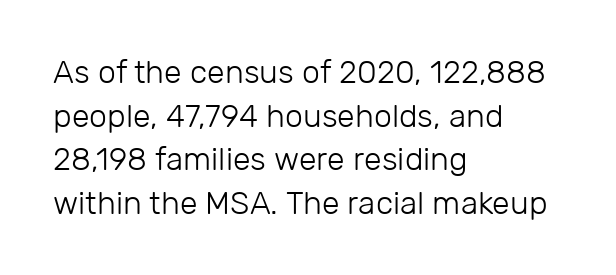
Q: Is the text bold? A: No.
Q: Is the text italic (slanted)? A: No, it is upright.
Q: Is the typeface a serif or a sans-serif typeface? A: Sans-serif.
Q: Is the text underlined? A: No.
Q: How is the paragraph aligned? A: Left-aligned.
Q: Is the spacing between letters normal or unusually wide? A: Normal.
Q: Is the spacing between lines tight, normal or loose? A: Normal.
Q: Width (condensed, normal, or wide)? A: Normal.
Q: Stroke contrast? A: Low.
Q: x-height? A: Medium.
Q: Monospaced? A: No.
